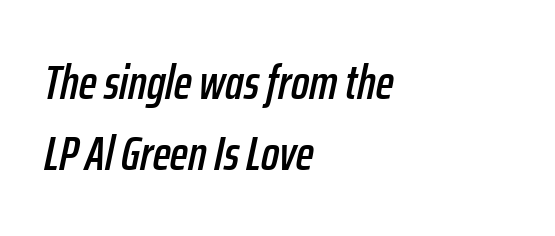
{"italic": "yes", "lean": "right", "slant_degrees": 12, "width": "condensed", "stroke_contrast": "low", "x_height": "medium", "monospaced": "no", "underline": "no", "align": "left", "line_spacing": "normal", "line_spacing_ratio": 1.47, "letter_spacing": "normal", "letter_spacing_em": 0.0, "glyph_px": 48}
